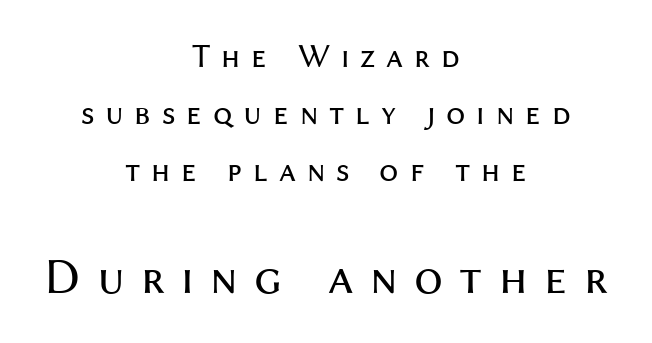
{"serif": "no", "italic": "no", "bold": "no", "weight": "regular", "width": "normal", "stroke_contrast": "medium", "x_height": "medium", "monospaced": "no", "underline": "no", "align": "center", "line_spacing": "normal", "line_spacing_ratio": 1.67, "letter_spacing": "wide", "letter_spacing_em": 0.32, "larger_block": "second", "size_ratio": 1.5, "glyph_px": 51}
